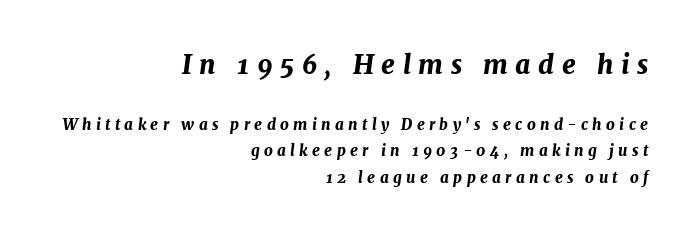
Q: Is the text bold? A: Yes.
Q: Is the text italic (slanted)? A: Yes, it leans right by about 7 degrees.
Q: Is the text underlined? A: No.
Q: How is the paragraph aligned? A: Right-aligned.
Q: Is the spacing between letters normal or unusually wide? A: Unusually wide.
Q: Which block of text is set in a larger size, the first (top) or the second (bottom)? A: The first (top) one.
